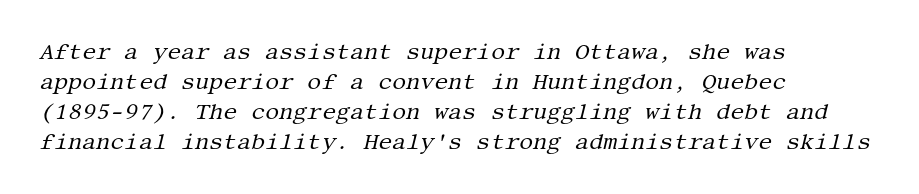
These lines are set flush left with a ragged right edge. Rule under the text: the space is simply empty. Baseline-to-baseline distance is the conventional proportion of letter height. Counters stay open thanks to moderate or lighter strokes. The rendering applies a slant to the glyphs.
